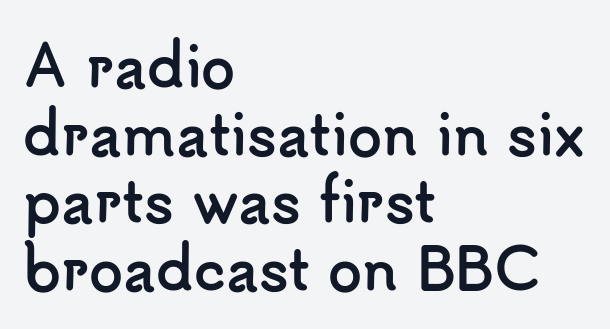
If you drew a ruler down the left edge, every line would touch it. The baseline area is clear. In terms of letterspacing, this is plain default setting. The letters advance in unequal steps, a hallmark of proportional type. Every stem runs plumb, perpendicular to the baseline. The letters carry no serifs — their stems end cleanly without finishing strokes.
